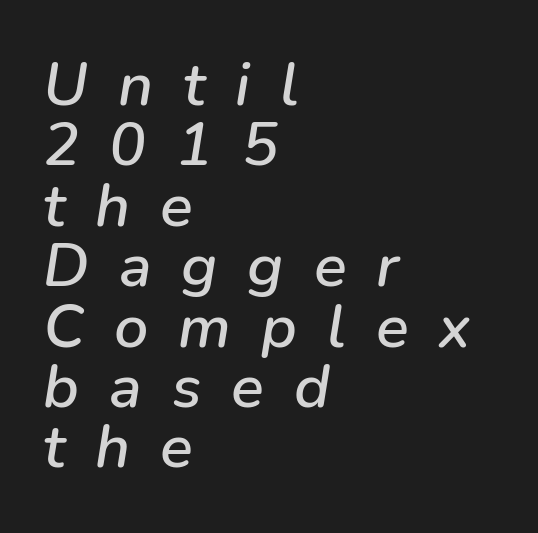
The strip under each line holds only bare page. Spacing between characters has been opened up far beyond the box default. Think of a printed novel: that variable character pitch is what you see here. The lines in this sample share a left origin and differ only in where they stop. The text carries the slant typical of an italic or oblique font.
